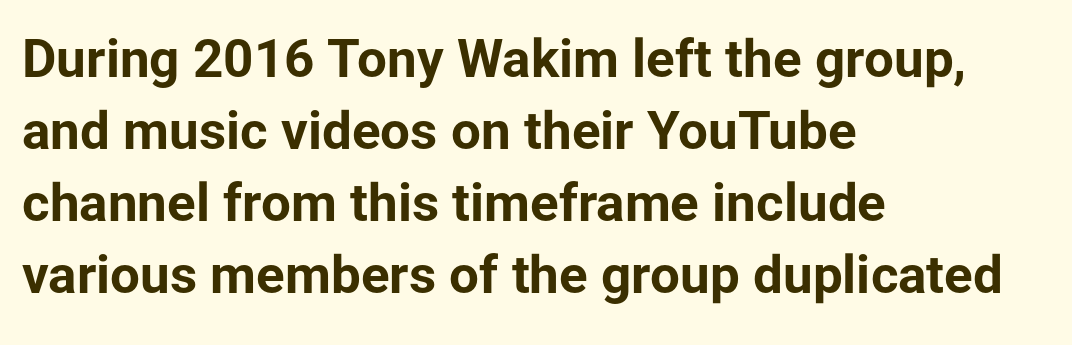
{"serif": "no", "italic": "no", "bold": "yes", "weight": "bold", "width": "normal", "stroke_contrast": "low", "x_height": "medium", "monospaced": "no", "underline": "no", "align": "left", "line_spacing": "normal", "line_spacing_ratio": 1.36, "letter_spacing": "normal", "letter_spacing_em": 0.0, "glyph_px": 53}
